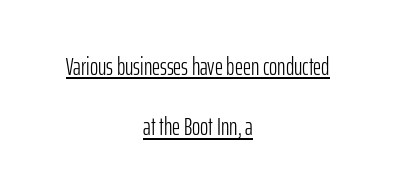
{"italic": "no", "bold": "no", "underline": "yes", "align": "center", "line_spacing": "loose", "line_spacing_ratio": 2.42, "letter_spacing": "normal", "letter_spacing_em": 0.0, "glyph_px": 25}
